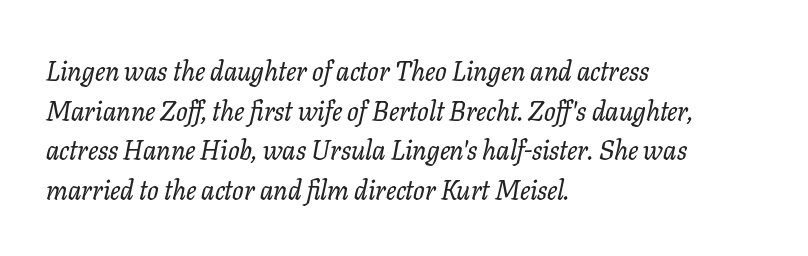
The image shows 27 px text type, italic (leaning right); set left-aligned, normal line spacing (1.47x), normal letter spacing, not underlined.
